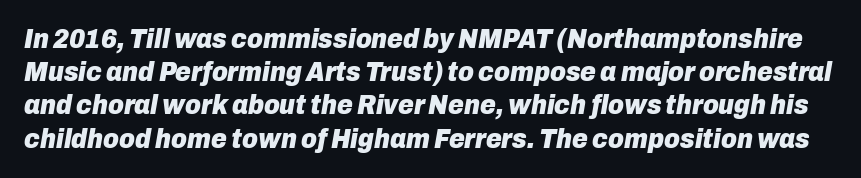
{"italic": "yes", "lean": "right", "slant_degrees": 10, "bold": "yes", "underline": "no", "line_spacing_ratio": 1.23, "letter_spacing": "normal", "letter_spacing_em": 0.0, "glyph_px": 27}
